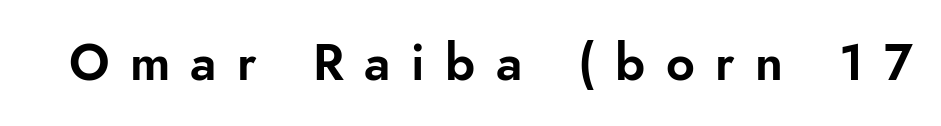
The image shows 50 px sans-serif type, upright; set unusually wide letter spacing (+0.41 em), not underlined; low stroke contrast and a small x-height.
